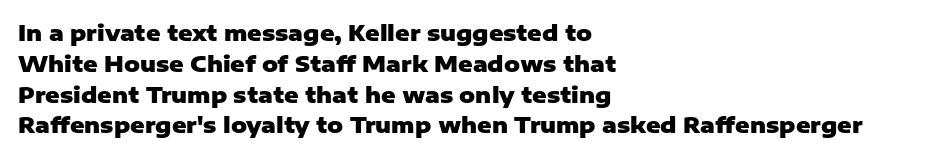
{"italic": "no", "bold": "yes", "underline": "no", "align": "left", "line_spacing": "normal", "line_spacing_ratio": 1.4, "letter_spacing": "normal", "letter_spacing_em": 0.0, "glyph_px": 22}
